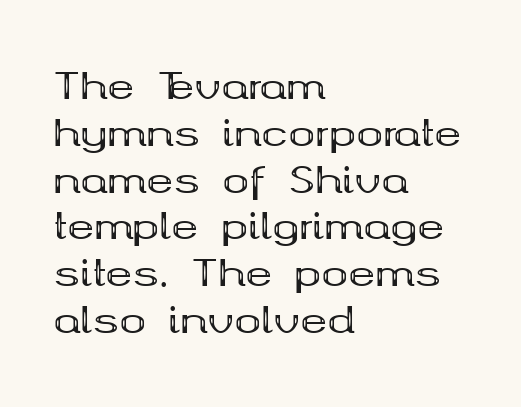
The face used here is seriffed, in the tradition of book romans. The space directly below the letters is spotless. The line-height multiplier appears to be the usual default. A typesetter would call this zero additional tracking.
